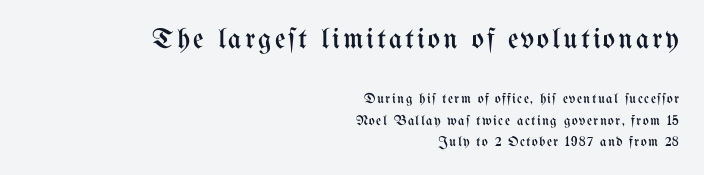
Q: Is the text bold? A: No.
Q: Is the text italic (slanted)? A: No, it is upright.
Q: Is the text underlined? A: No.
Q: How is the paragraph aligned? A: Right-aligned.
Q: Is the spacing between lines tight, normal or loose? A: Normal.
Q: Which block of text is set in a larger size, the first (top) or the second (bottom)? A: The first (top) one.
Q: Width (condensed, normal, or wide)? A: Condensed.
Q: Stroke contrast? A: Medium.
Q: x-height? A: Medium.
Q: Monospaced? A: No.
